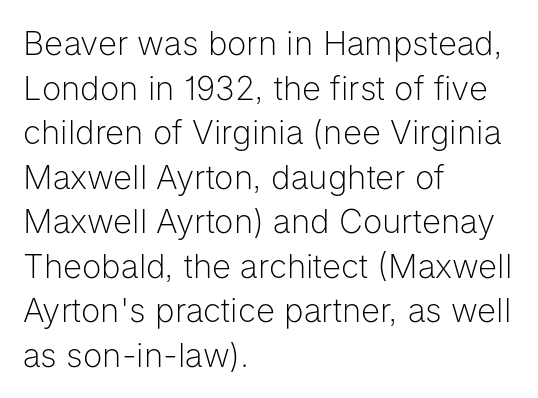
Style check: upright. A typesetter would call this leading conventional body-copy spacing. Is the type heavy? It reads as light-to-regular instead. Does the type have serifs? No, each stem ends abruptly. Compared with typical body copy, the letter spacing here is the same. The paragraph has a hard left edge and a soft right edge.
